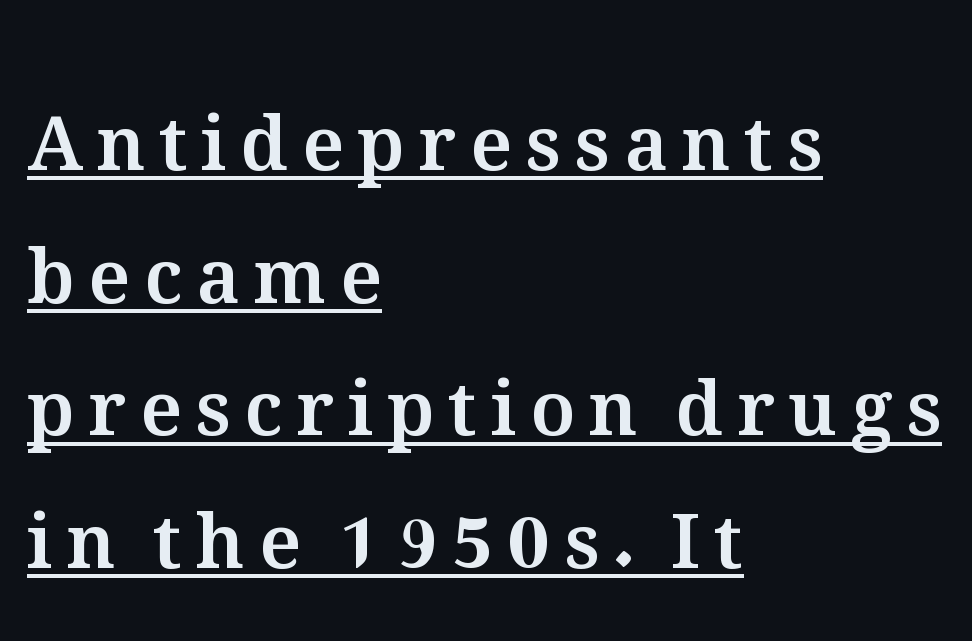
Q: Is the text italic (slanted)? A: No, it is upright.
Q: Is the text underlined? A: Yes.
Q: How is the paragraph aligned? A: Left-aligned.
Q: Width (condensed, normal, or wide)? A: Normal.
Q: Stroke contrast? A: Medium.
Q: x-height? A: Medium.
Q: Monospaced? A: No.
